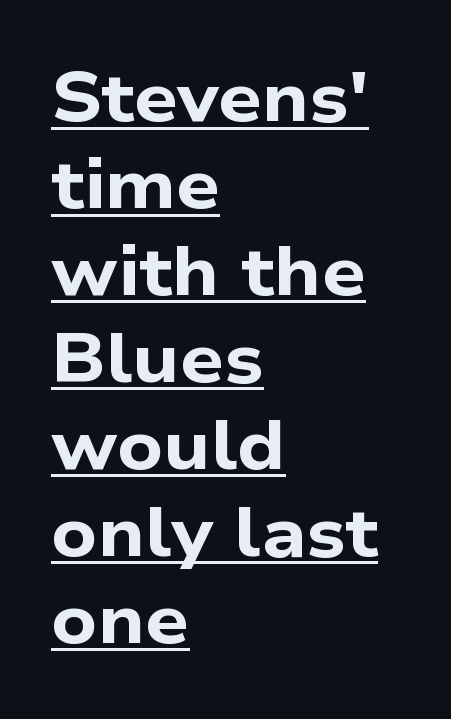
The image shows 69 px bold, wide sans-serif type; set left-aligned, normal line spacing (1.26x), normal letter spacing, underlined; low stroke contrast and a medium x-height.
